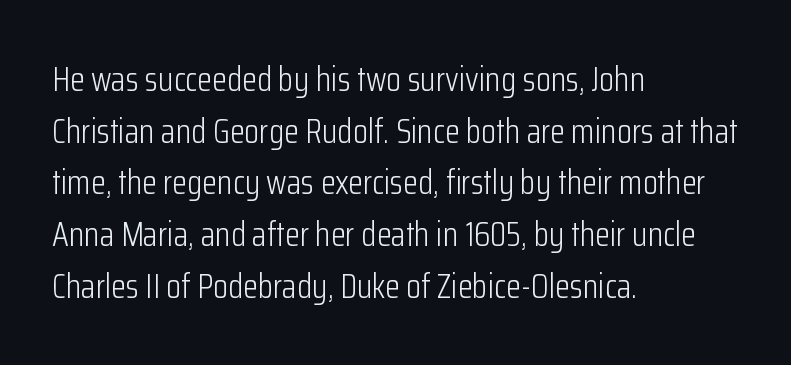
Rendered with straight, roman letterforms. Has an underline been added? It has not. Stroke terminals: plain, sans-serif. In CSS terms this would be text-align: left. Short note: letters normally spaced. Stems and bowls with no extra thickness — not bold.
